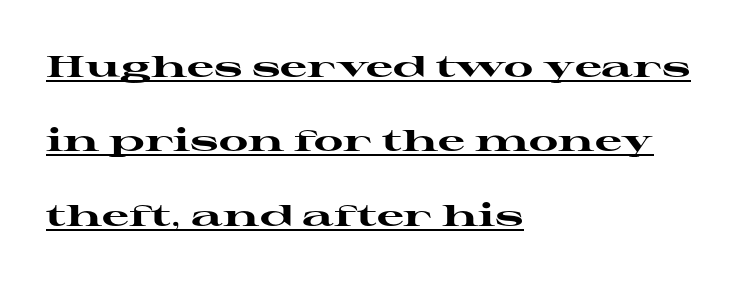
The image shows 30 px heavy, wide serif type, upright; set left-aligned, loose line spacing (2.48x), normal letter spacing, underlined; high stroke contrast and a medium x-height.
